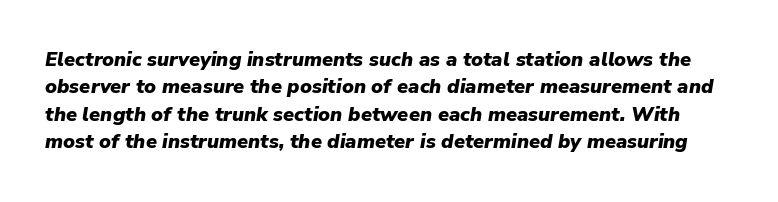
{"italic": "yes", "lean": "right", "slant_degrees": 9, "bold": "yes", "underline": "no", "line_spacing": "normal", "line_spacing_ratio": 1.37, "letter_spacing": "normal", "letter_spacing_em": 0.0, "glyph_px": 20}
